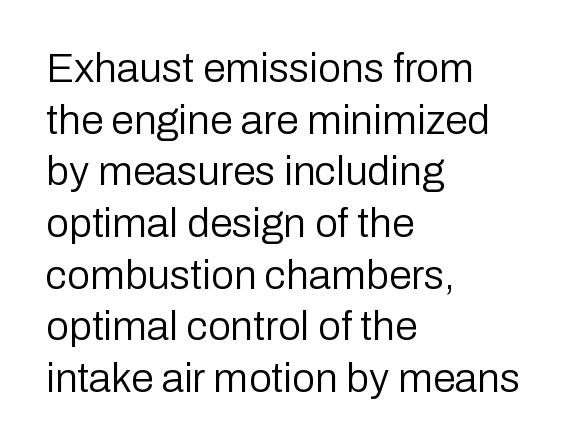
The setting favours the left margin, as ordinary paragraphs usually do. The type sits square on the baseline with zero lean. What kind of face is this? One without serifs — a sans. There is no visible air inserted between adjacent glyphs. No chunkiness to these letters — they're not bold.
